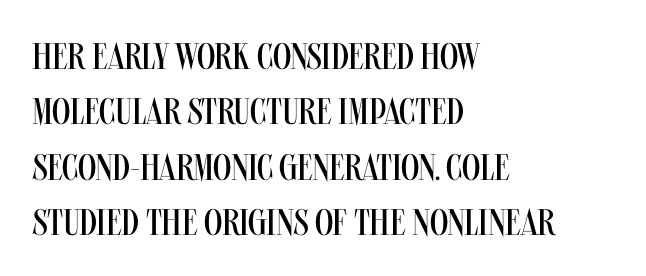
{"serif": "no", "italic": "no", "bold": "no", "weight": "regular", "width": "condensed", "stroke_contrast": "medium", "x_height": "large", "monospaced": "no", "underline": "no", "align": "left", "line_spacing": "normal", "line_spacing_ratio": 1.5, "letter_spacing": "normal", "letter_spacing_em": 0.0, "glyph_px": 37}
